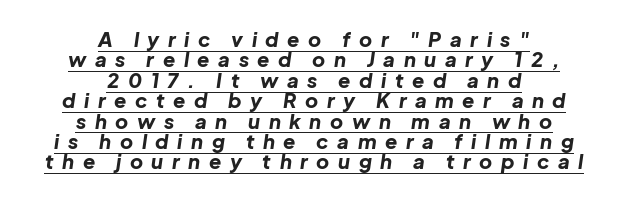
The image shows 20 px bold type, italic (leaning right); set centered, tight line spacing (1.02x), unusually wide letter spacing (+0.43 em), underlined.
